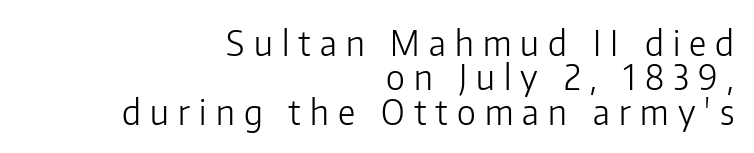
The image shows 34 px light sans-serif type, upright; set right-aligned, tight line spacing (1.01x), unusually wide letter spacing (+0.27 em), not underlined; low stroke contrast and a medium x-height.
